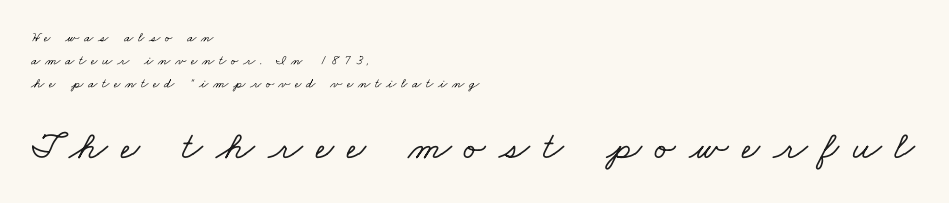
{"serif": "yes", "width": "wide", "stroke_contrast": "low", "x_height": "small", "monospaced": "no", "underline": "no", "align": "left", "line_spacing": "normal", "line_spacing_ratio": 1.63, "letter_spacing": "wide", "letter_spacing_em": 0.33, "larger_block": "second", "size_ratio": 2.86, "glyph_px": 40}
